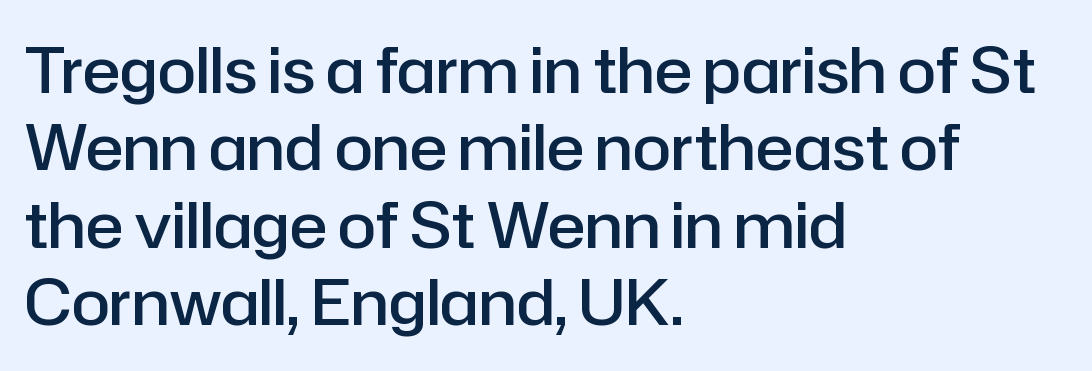
Q: Is the text bold? A: Semi-bold.
Q: Is the text italic (slanted)? A: No, it is upright.
Q: Is the typeface a serif or a sans-serif typeface? A: Sans-serif.
Q: Is the text underlined? A: No.
Q: How is the paragraph aligned? A: Left-aligned.
Q: Is the spacing between letters normal or unusually wide? A: Normal.
Q: Width (condensed, normal, or wide)? A: Normal.
Q: Stroke contrast? A: Low.
Q: x-height? A: Medium.
Q: Monospaced? A: No.
